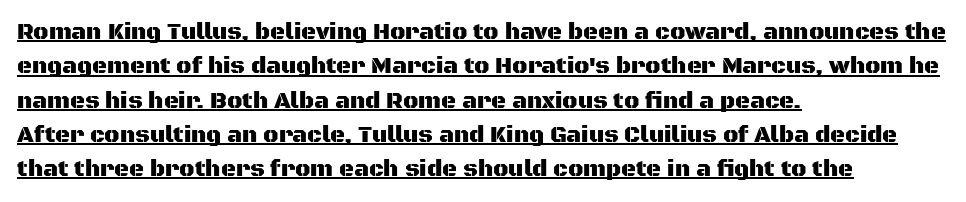
The image shows 23 px text type, upright; set left-aligned, normal line spacing (1.49x), normal letter spacing, underlined.
